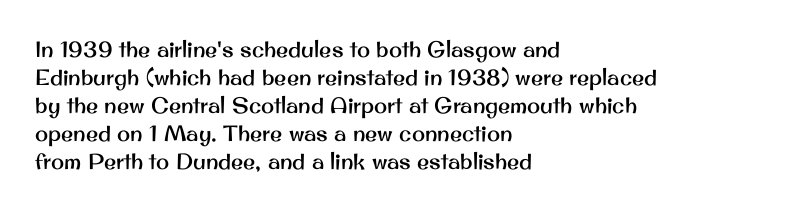
{"italic": "no", "underline": "no", "align": "left", "line_spacing": "normal", "line_spacing_ratio": 1.27, "letter_spacing": "normal", "letter_spacing_em": 0.0, "glyph_px": 22}
